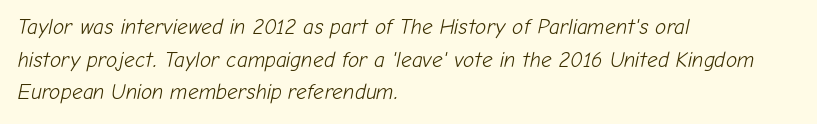
The horizontal fit of the characters is conventional and even. Every row of glyphs begins at an identical x-position on the left. You can tell it's italic because the verticals aren't actually vertical. Weight class: somewhere from thin through regular. The rows are spaced the way most documents space them.
